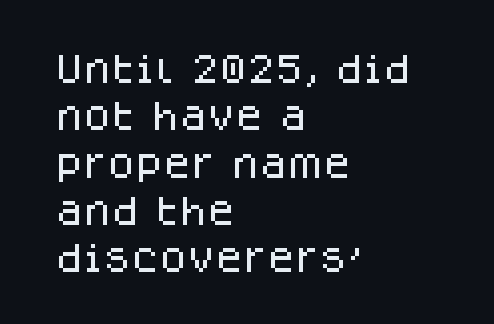
The image shows 32 px sans-serif type, upright; set left-aligned, normal line spacing (1.48x), normal letter spacing, not underlined; low stroke contrast and a large x-height.
